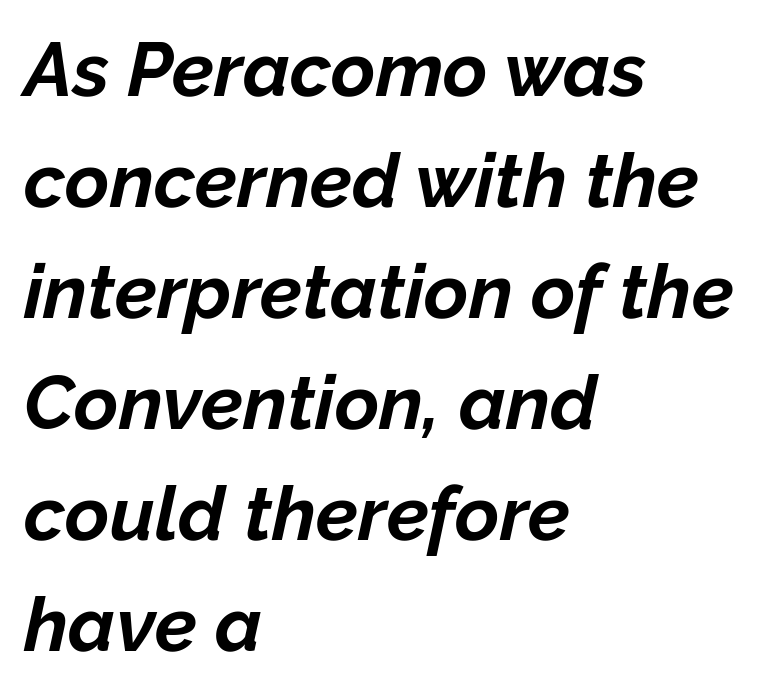
The image shows 76 px bold type, italic (leaning right); set left-aligned, normal line spacing (1.46x), normal letter spacing, not underlined; low stroke contrast and a medium x-height.
